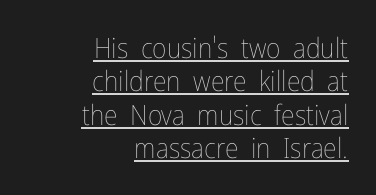
{"italic": "no", "bold": "no", "weight": "thin", "width": "condensed", "stroke_contrast": "low", "x_height": "medium", "monospaced": "no", "underline": "yes", "align": "right", "line_spacing_ratio": 1.19, "letter_spacing": "normal", "letter_spacing_em": 0.0, "glyph_px": 28}
